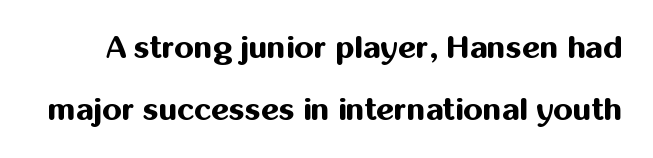
Q: Is the text bold? A: Yes.
Q: Is the text italic (slanted)? A: No, it is upright.
Q: Is the typeface a serif or a sans-serif typeface? A: Sans-serif.
Q: Is the text underlined? A: No.
Q: Is the spacing between letters normal or unusually wide? A: Normal.
Q: Is the spacing between lines tight, normal or loose? A: Loose.
Q: Width (condensed, normal, or wide)? A: Normal.
Q: Stroke contrast? A: Medium.
Q: x-height? A: Medium.
Q: Monospaced? A: No.
